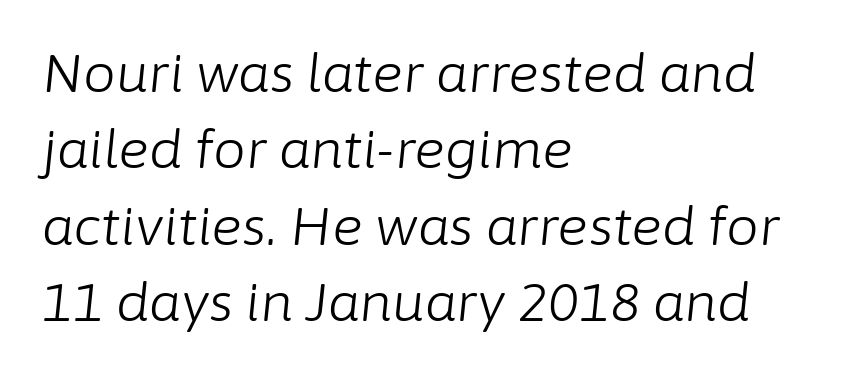
Q: Is the text bold? A: No.
Q: Is the text italic (slanted)? A: Yes, it leans right by about 6 degrees.
Q: Is the text underlined? A: No.
Q: How is the paragraph aligned? A: Left-aligned.
Q: Is the spacing between letters normal or unusually wide? A: Normal.
Q: Is the spacing between lines tight, normal or loose? A: Normal.
Q: Width (condensed, normal, or wide)? A: Normal.
Q: Stroke contrast? A: Low.
Q: x-height? A: Medium.
Q: Monospaced? A: No.
